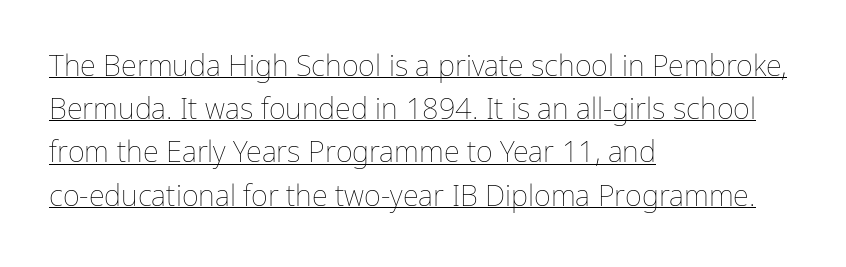
Q: Is the text bold? A: No.
Q: Is the text italic (slanted)? A: No, it is upright.
Q: Is the text underlined? A: Yes.
Q: How is the paragraph aligned? A: Left-aligned.
Q: Is the spacing between letters normal or unusually wide? A: Normal.
Q: Is the spacing between lines tight, normal or loose? A: Normal.
Q: Width (condensed, normal, or wide)? A: Normal.
Q: Stroke contrast? A: Low.
Q: x-height? A: Medium.
Q: Monospaced? A: No.
